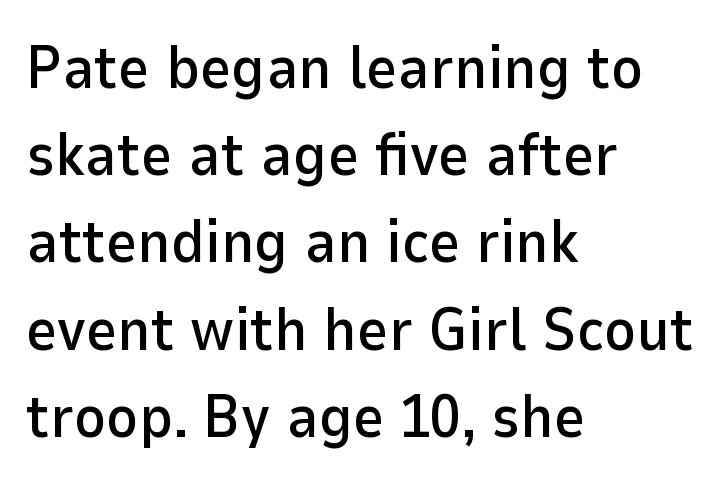
The image shows 61 px sans-serif type, upright; set left-aligned, normal line spacing (1.43x), normal letter spacing, not underlined; low stroke contrast and a medium x-height.
